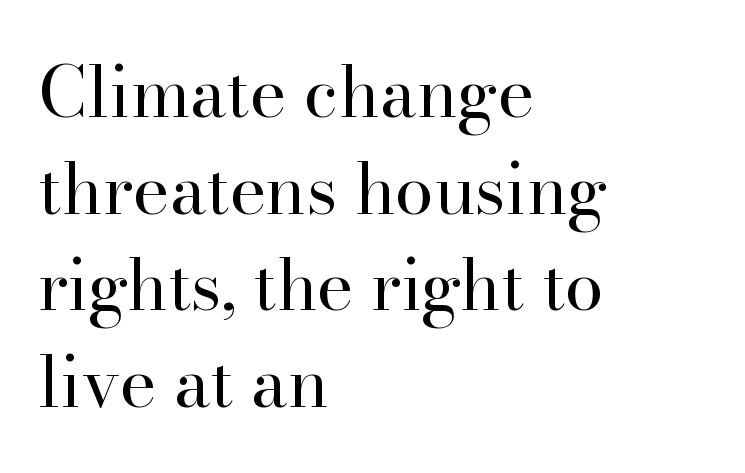
{"serif": "yes", "italic": "no", "bold": "no", "weight": "regular", "width": "normal", "stroke_contrast": "high", "x_height": "small", "monospaced": "no", "underline": "no", "align": "left", "line_spacing": "normal", "line_spacing_ratio": 1.38, "letter_spacing": "normal", "letter_spacing_em": 0.0, "glyph_px": 70}
